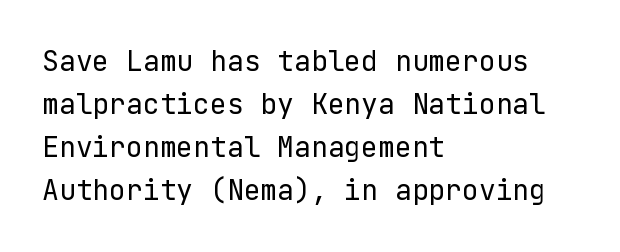
Q: Is the text bold? A: No.
Q: Is the text italic (slanted)? A: No, it is upright.
Q: Is the typeface a serif or a sans-serif typeface? A: Sans-serif.
Q: Is the text underlined? A: No.
Q: How is the paragraph aligned? A: Left-aligned.
Q: Is the spacing between letters normal or unusually wide? A: Normal.
Q: Is the spacing between lines tight, normal or loose? A: Normal.
Q: Width (condensed, normal, or wide)? A: Normal.
Q: Stroke contrast? A: Low.
Q: x-height? A: Medium.
